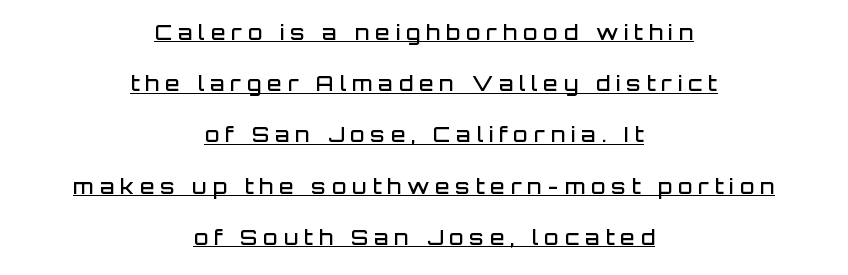
{"italic": "no", "bold": "semi", "underline": "yes", "align": "center", "line_spacing": "loose", "line_spacing_ratio": 2.44, "letter_spacing": "wide", "letter_spacing_em": 0.28, "glyph_px": 21}
